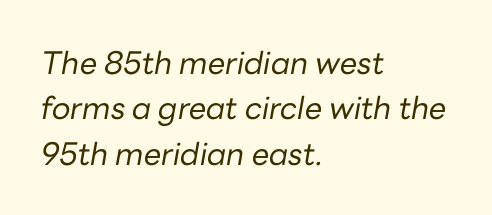
The image shows 31 px regular-weight type, italic (leaning right); set left-aligned, normal line spacing (1.46x), normal letter spacing, not underlined; low stroke contrast and a medium x-height.
